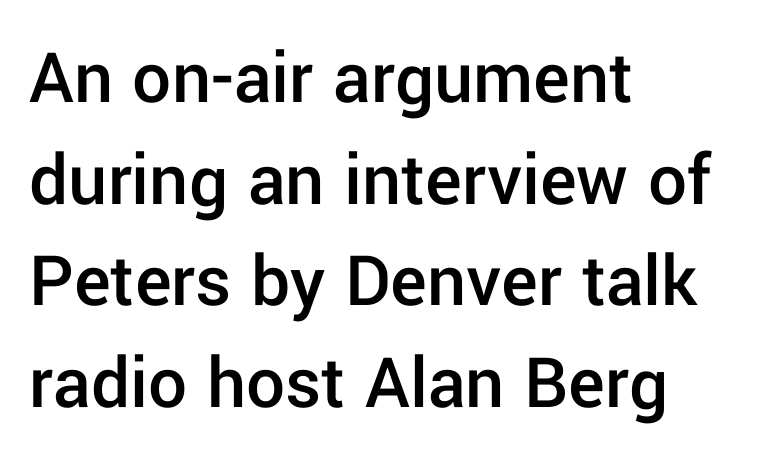
The image shows 77 px semibold sans-serif type, upright; set left-aligned, normal line spacing (1.32x), normal letter spacing, not underlined; low stroke contrast and a medium x-height.
